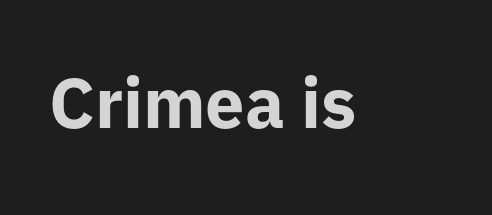
Q: Is the text bold? A: Yes.
Q: Is the text italic (slanted)? A: No, it is upright.
Q: Is the typeface a serif or a sans-serif typeface? A: Sans-serif.
Q: Is the text underlined? A: No.
Q: Is the spacing between letters normal or unusually wide? A: Normal.
Q: Width (condensed, normal, or wide)? A: Normal.
Q: Stroke contrast? A: Low.
Q: x-height? A: Medium.
Q: Monospaced? A: No.
